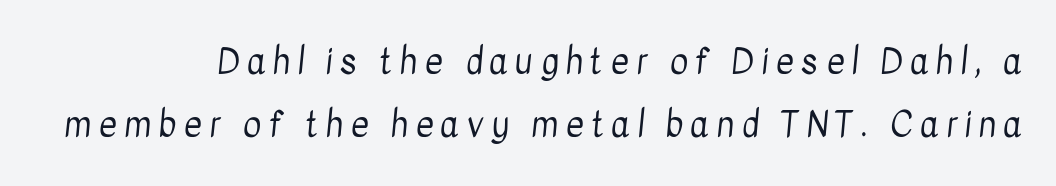
The image shows 35 px regular-weight, condensed sans-serif type; set line spacing 1.79x, unusually wide letter spacing (+0.21 em), not underlined; low stroke contrast and a medium x-height.
